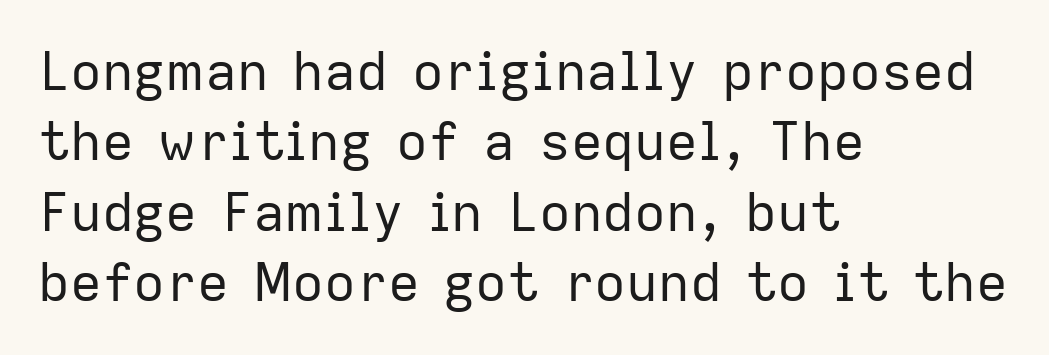
The image shows 53 px regular-weight sans-serif type, upright; set left-aligned, normal line spacing (1.33x), normal letter spacing, not underlined; low stroke contrast and a medium x-height.
